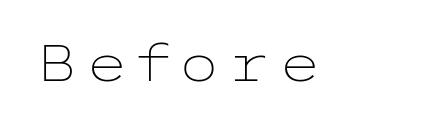
Do the letters lean? They stand straight. A bare baseline throughout the passage. This sample uses a sans-serif face. Weight class: somewhere from thin through regular.
